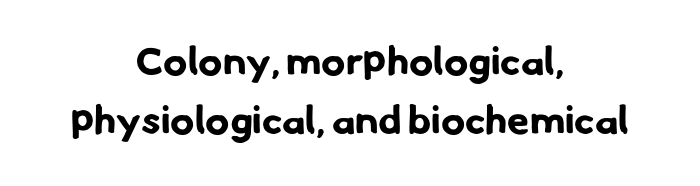
Type style note: lacks serifs. Line spacing here is normal. Look at the tracking — it's just the regular setting, nothing added. Note the varied advance widths — an 'i' is clearly narrower than an 'm'. If you folded the block vertically in half, each line would mirror itself in length.
